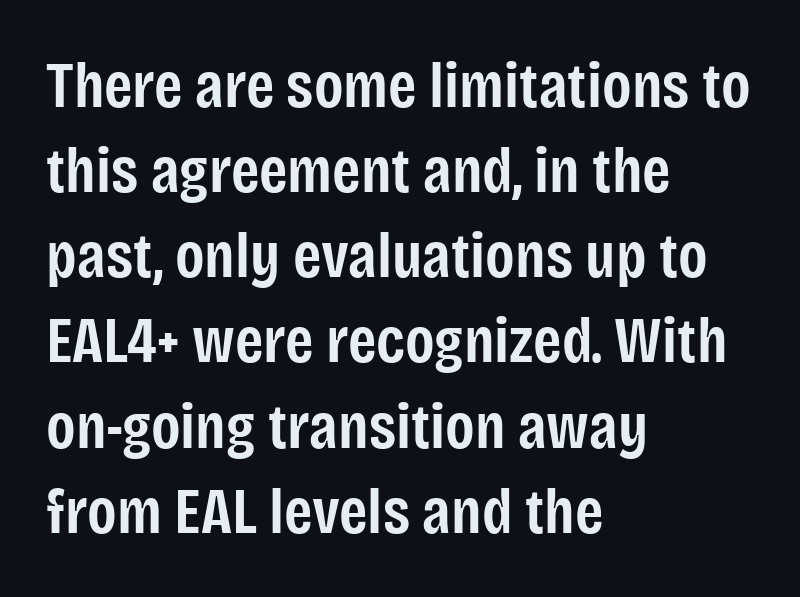
Q: Is the text bold? A: Semi-bold.
Q: Is the text italic (slanted)? A: No, it is upright.
Q: Is the typeface a serif or a sans-serif typeface? A: Sans-serif.
Q: Is the text underlined? A: No.
Q: How is the paragraph aligned? A: Left-aligned.
Q: Is the spacing between letters normal or unusually wide? A: Normal.
Q: Is the spacing between lines tight, normal or loose? A: Normal.
Q: Width (condensed, normal, or wide)? A: Condensed.
Q: Stroke contrast? A: Low.
Q: x-height? A: Large.
Q: Monospaced? A: No.
